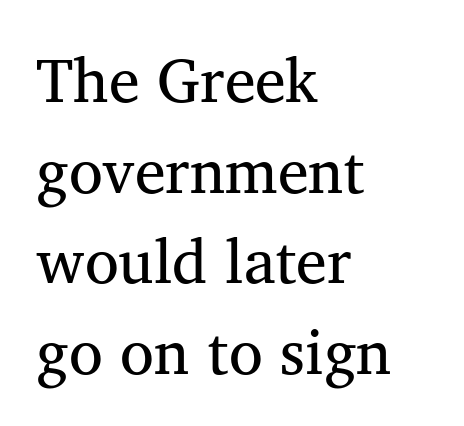
The letters sit at their default tracking, neither squeezed nor spread. The face used here is proportionally spaced, like ordinary book or web type. The characters display serif detailing at their extremities. Vertical spacing — default. Do the letters lean? They stand straight. Is the type heavy? It reads as light-to-regular instead.
